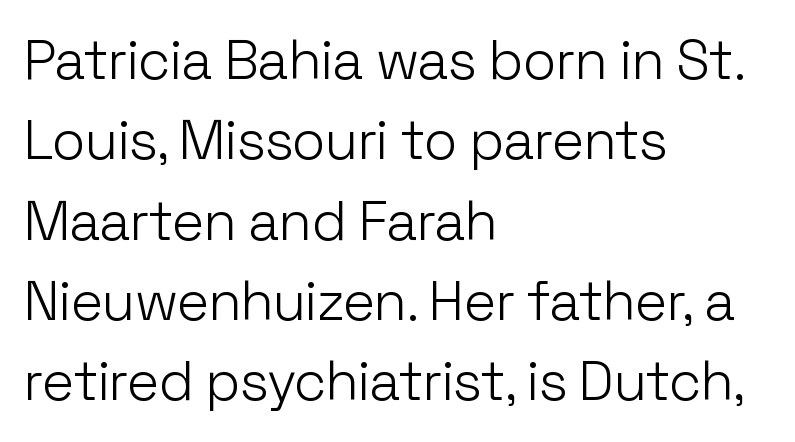
The image shows 55 px light sans-serif type, upright; set left-aligned, normal line spacing (1.46x), normal letter spacing, not underlined; low stroke contrast and a medium x-height.
